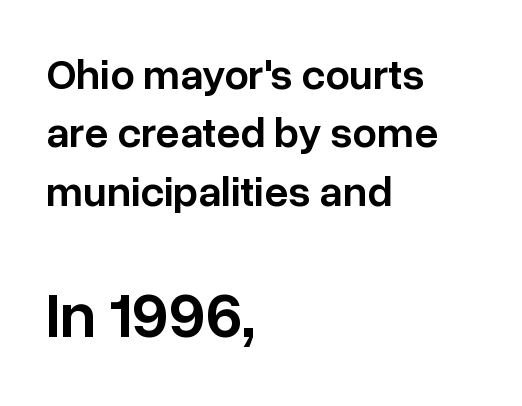
Q: Is the text bold? A: Semi-bold.
Q: Is the text italic (slanted)? A: No, it is upright.
Q: Is the typeface a serif or a sans-serif typeface? A: Sans-serif.
Q: Is the text underlined? A: No.
Q: How is the paragraph aligned? A: Left-aligned.
Q: Is the spacing between letters normal or unusually wide? A: Normal.
Q: Is the spacing between lines tight, normal or loose? A: Normal.
Q: Which block of text is set in a larger size, the first (top) or the second (bottom)? A: The second (bottom) one.
Q: Width (condensed, normal, or wide)? A: Normal.
Q: Stroke contrast? A: Low.
Q: x-height? A: Medium.
Q: Monospaced? A: No.
